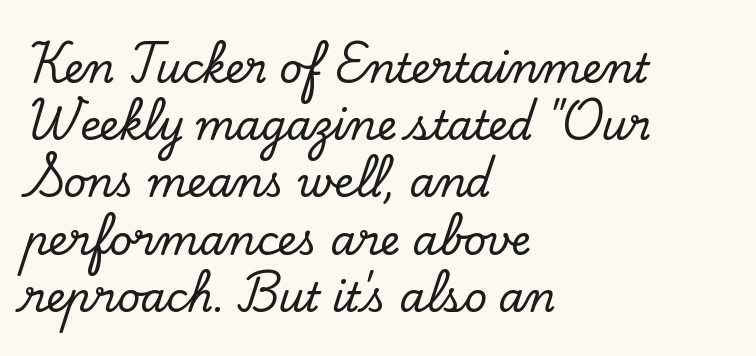
Whoever set this chose a conventional vertical rhythm. The text was rendered using a seriffed face with decorative stroke endings. Unmarked baselines from the first word to the last. Proportional: the letters do not fall into vertical columns. Does the copy run flush right? No — it runs flush left.
